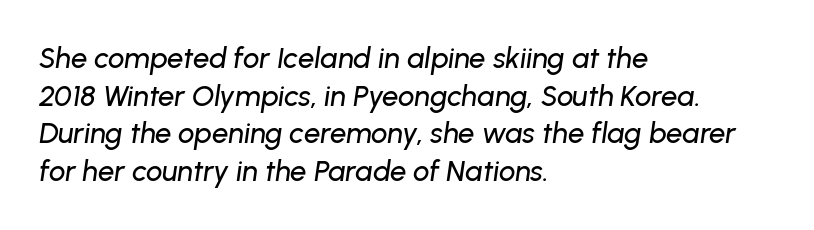
The image shows 29 px text type, italic (leaning right); set left-aligned, normal line spacing (1.3x), normal letter spacing, not underlined; low stroke contrast and a medium x-height.
